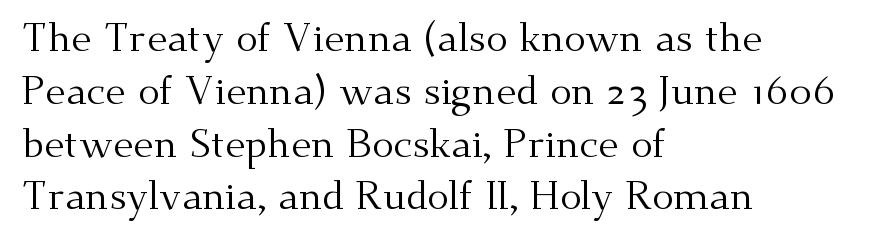
Every stem runs plumb, perpendicular to the baseline. Leading matches the norm, producing a regular column. Serifs: yes, visible at the terminals of the letterforms. The face used here is proportionally spaced, like ordinary book or web type. Is the type heavy? It reads as light-to-regular instead.
